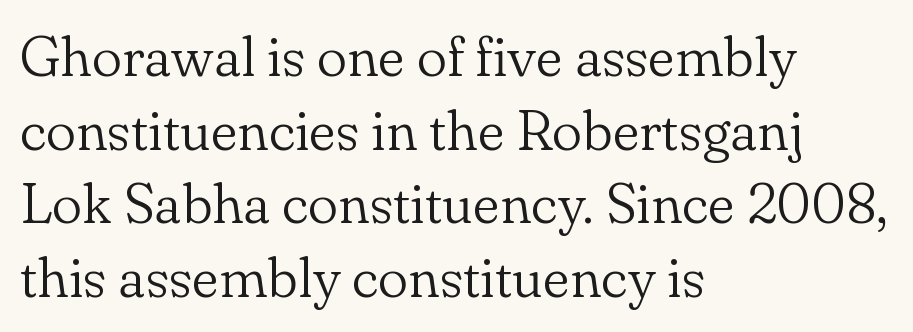
{"serif": "yes", "italic": "no", "bold": "no", "weight": "light", "width": "normal", "stroke_contrast": "low", "x_height": "small", "monospaced": "no", "underline": "no", "align": "left", "line_spacing": "normal", "line_spacing_ratio": 1.29, "letter_spacing": "normal", "letter_spacing_em": 0.0, "glyph_px": 57}
